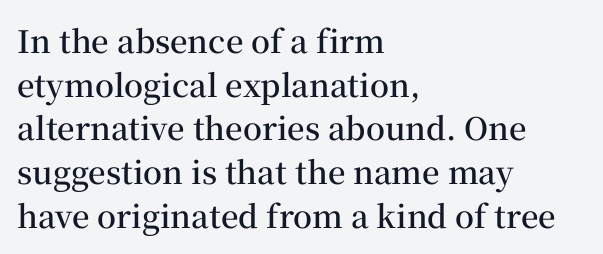
The letters stand upright; this is a roman face. Visually the block forms a straight wall on the left and a jagged coastline on the right. Is this a sans? No — the strokes have serifs. The leading is moderate, giving the passage an even texture. Standard letterfit; no display-style spreading of the glyphs. The characters look somewhat weighty, a semibold short of true bold.
